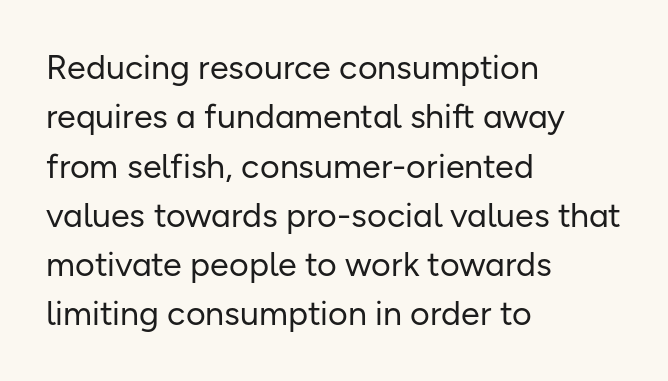
Q: Is the text bold? A: No.
Q: Is the text italic (slanted)? A: No, it is upright.
Q: Is the typeface a serif or a sans-serif typeface? A: Sans-serif.
Q: Is the text underlined? A: No.
Q: How is the paragraph aligned? A: Left-aligned.
Q: Is the spacing between letters normal or unusually wide? A: Normal.
Q: Is the spacing between lines tight, normal or loose? A: Normal.
Q: Width (condensed, normal, or wide)? A: Normal.
Q: Stroke contrast? A: Low.
Q: x-height? A: Medium.
Q: Monospaced? A: No.
